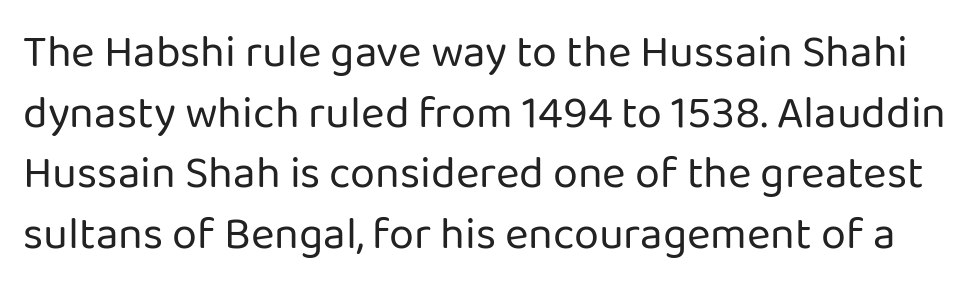
Q: Is the text bold? A: No.
Q: Is the text italic (slanted)? A: No, it is upright.
Q: Is the typeface a serif or a sans-serif typeface? A: Sans-serif.
Q: Is the text underlined? A: No.
Q: Is the spacing between letters normal or unusually wide? A: Normal.
Q: Is the spacing between lines tight, normal or loose? A: Normal.
Q: Width (condensed, normal, or wide)? A: Normal.
Q: Stroke contrast? A: Low.
Q: x-height? A: Medium.
Q: Monospaced? A: No.
